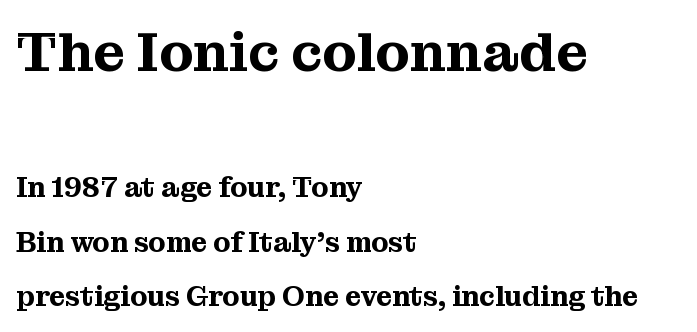
The image shows 56 px serif type, upright; set left-aligned, loose line spacing (1.94x), normal letter spacing, not underlined; the first (top) block is 2.0x larger; medium stroke contrast and a medium x-height.
